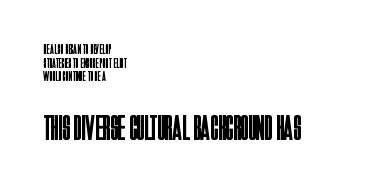
Q: Is the text bold? A: No.
Q: Is the text italic (slanted)? A: No, it is upright.
Q: Is the typeface a serif or a sans-serif typeface? A: Sans-serif.
Q: Is the text underlined? A: No.
Q: How is the paragraph aligned? A: Left-aligned.
Q: Is the spacing between letters normal or unusually wide? A: Normal.
Q: Is the spacing between lines tight, normal or loose? A: Tight.
Q: Which block of text is set in a larger size, the first (top) or the second (bottom)? A: The second (bottom) one.
Q: Width (condensed, normal, or wide)? A: Condensed.
Q: Stroke contrast? A: Low.
Q: x-height? A: Large.
Q: Monospaced? A: No.
